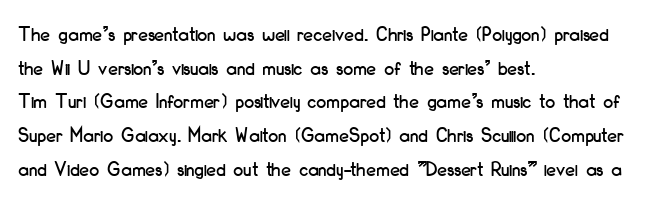
The image shows 22 px text type, upright; set left-aligned, normal line spacing (1.53x), normal letter spacing, not underlined.
